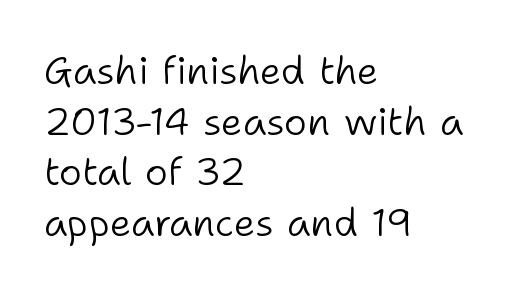
{"serif": "no", "italic": "no", "bold": "no", "weight": "light", "width": "normal", "stroke_contrast": "low", "x_height": "medium", "monospaced": "no", "underline": "no", "align": "left", "line_spacing": "normal", "line_spacing_ratio": 1.3, "letter_spacing": "normal", "letter_spacing_em": 0.0, "glyph_px": 39}
